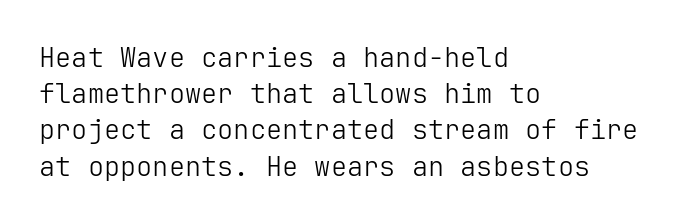
Q: Is the text bold? A: No.
Q: Is the text italic (slanted)? A: No, it is upright.
Q: Is the text underlined? A: No.
Q: How is the paragraph aligned? A: Left-aligned.
Q: Is the spacing between letters normal or unusually wide? A: Normal.
Q: Is the spacing between lines tight, normal or loose? A: Normal.
